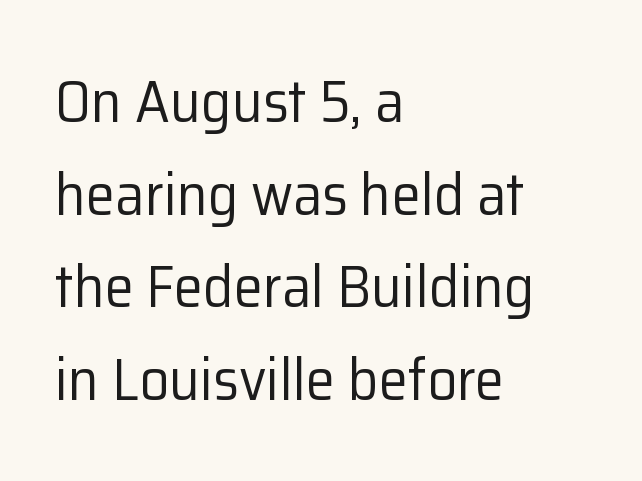
Rule under the text: the space is simply empty. The letterforms sit shoulder to shoulder at normal distance. Do the characters align in a grid? No, the font is proportional. Unlike a traditional serif, this face leaves its strokes unadorned.
